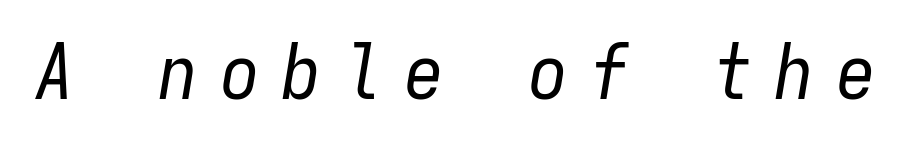
Q: Is the text bold? A: No.
Q: Is the text italic (slanted)? A: Yes, it leans right by about 9 degrees.
Q: Is the text underlined? A: No.
Q: Is the spacing between letters normal or unusually wide? A: Unusually wide.
Q: Width (condensed, normal, or wide)? A: Condensed.
Q: Stroke contrast? A: Low.
Q: x-height? A: Medium.
Q: Monospaced? A: Yes.
